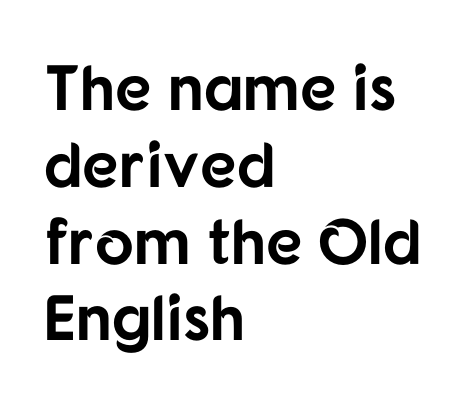
The lettering holds an erect, upright posture throughout. No word sits above an underline. These lines are composed in type without serifs. A typesetter would call this proportional, since set widths differ per character.
